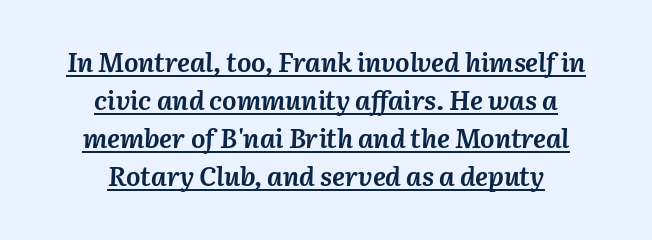
{"italic": "yes", "lean": "right", "slant_degrees": 3, "bold": "yes", "underline": "yes", "align": "center", "line_spacing": "normal", "line_spacing_ratio": 1.41, "letter_spacing": "normal", "letter_spacing_em": 0.0, "glyph_px": 27}
